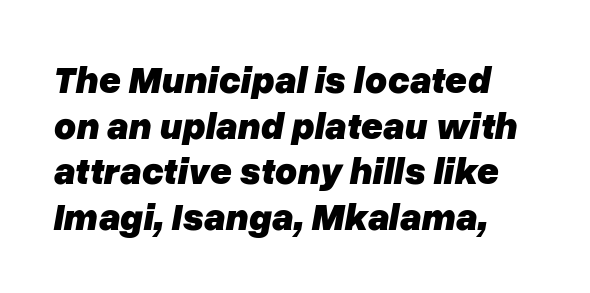
Q: Is the text bold? A: Yes.
Q: Is the text italic (slanted)? A: Yes, it leans right by about 10 degrees.
Q: Is the text underlined? A: No.
Q: How is the paragraph aligned? A: Left-aligned.
Q: Is the spacing between letters normal or unusually wide? A: Normal.
Q: Width (condensed, normal, or wide)? A: Normal.
Q: Stroke contrast? A: Low.
Q: x-height? A: Medium.
Q: Monospaced? A: No.
